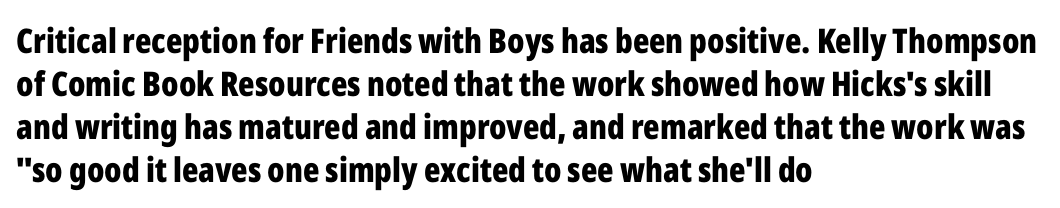
{"serif": "no", "italic": "no", "bold": "yes", "weight": "bold", "width": "condensed", "stroke_contrast": "low", "x_height": "medium", "monospaced": "no", "underline": "no", "align": "left", "line_spacing": "normal", "line_spacing_ratio": 1.26, "letter_spacing": "normal", "letter_spacing_em": 0.0, "glyph_px": 34}
